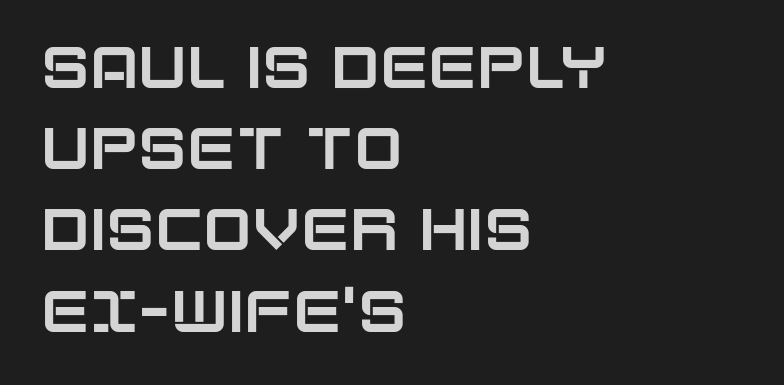
Q: Is the text italic (slanted)? A: No, it is upright.
Q: Is the typeface a serif or a sans-serif typeface? A: Sans-serif.
Q: Is the text underlined? A: No.
Q: How is the paragraph aligned? A: Left-aligned.
Q: Is the spacing between letters normal or unusually wide? A: Normal.
Q: Is the spacing between lines tight, normal or loose? A: Normal.
Q: Width (condensed, normal, or wide)? A: Normal.
Q: Stroke contrast? A: Low.
Q: x-height? A: Large.
Q: Monospaced? A: No.
